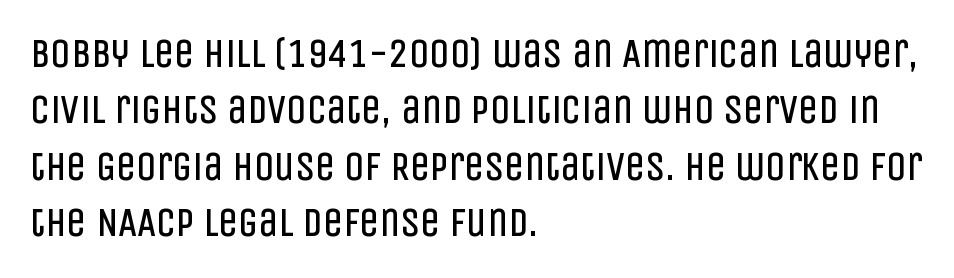
Q: Is the text bold? A: No.
Q: Is the text italic (slanted)? A: No, it is upright.
Q: Is the typeface a serif or a sans-serif typeface? A: Sans-serif.
Q: Is the text underlined? A: No.
Q: How is the paragraph aligned? A: Left-aligned.
Q: Is the spacing between letters normal or unusually wide? A: Normal.
Q: Is the spacing between lines tight, normal or loose? A: Normal.
Q: Width (condensed, normal, or wide)? A: Condensed.
Q: Stroke contrast? A: Low.
Q: x-height? A: Large.
Q: Monospaced? A: No.
